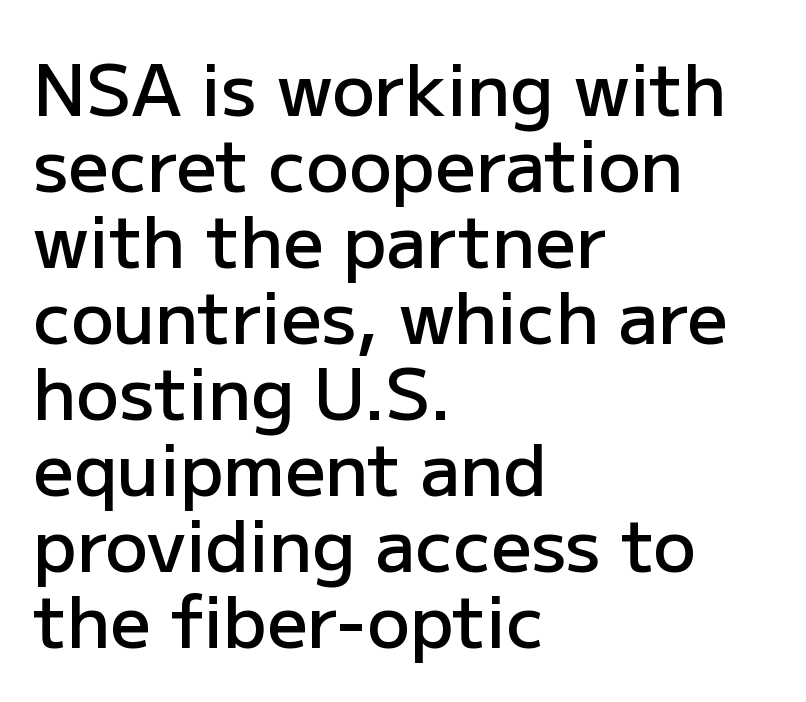
The image shows 71 px semibold sans-serif type, upright; set left-aligned, tight line spacing (1.07x), normal letter spacing, not underlined; low stroke contrast and a medium x-height.
